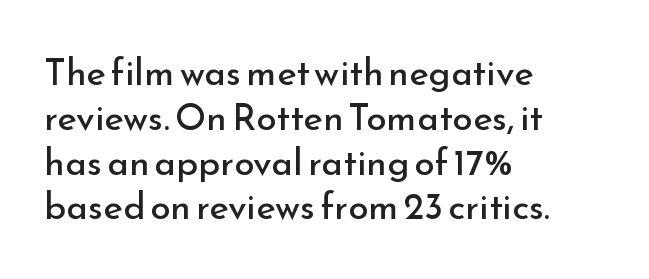
{"serif": "no", "italic": "no", "bold": "no", "weight": "regular", "width": "normal", "stroke_contrast": "low", "x_height": "small", "monospaced": "no", "underline": "no", "align": "left", "line_spacing_ratio": 1.21, "letter_spacing": "normal", "letter_spacing_em": 0.0, "glyph_px": 37}
